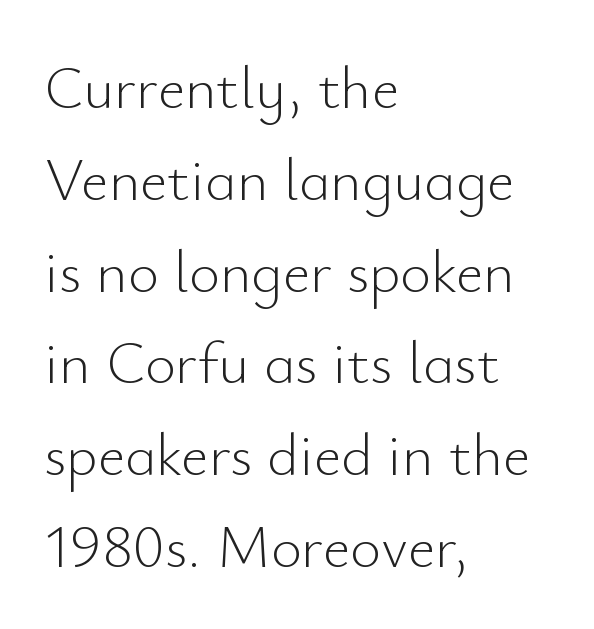
{"serif": "no", "italic": "no", "bold": "no", "weight": "light", "width": "normal", "stroke_contrast": "low", "x_height": "small", "monospaced": "no", "underline": "no", "align": "left", "line_spacing": "normal", "line_spacing_ratio": 1.53, "letter_spacing": "normal", "letter_spacing_em": 0.0, "glyph_px": 60}
